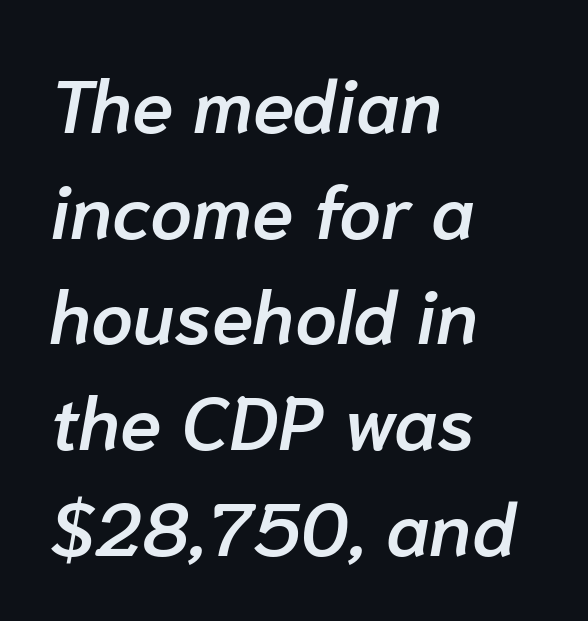
Q: Is the text bold? A: Semi-bold.
Q: Is the text italic (slanted)? A: Yes, it leans right by about 10 degrees.
Q: Is the text underlined? A: No.
Q: How is the paragraph aligned? A: Left-aligned.
Q: Is the spacing between letters normal or unusually wide? A: Normal.
Q: Is the spacing between lines tight, normal or loose? A: Normal.
Q: Width (condensed, normal, or wide)? A: Normal.
Q: Stroke contrast? A: Low.
Q: x-height? A: Medium.
Q: Monospaced? A: No.
